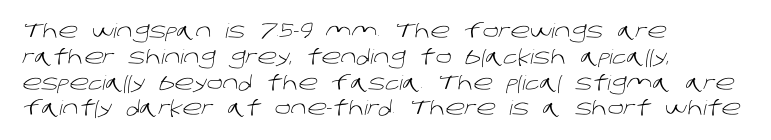
Plain, unruled lines of type. The rendering uses a moderate line-height, typical for paragraphs. Notice how the passage keeps a crisp vertical edge on the left only. No chunkiness to these letters — they're not bold. Letter spacing: default.
